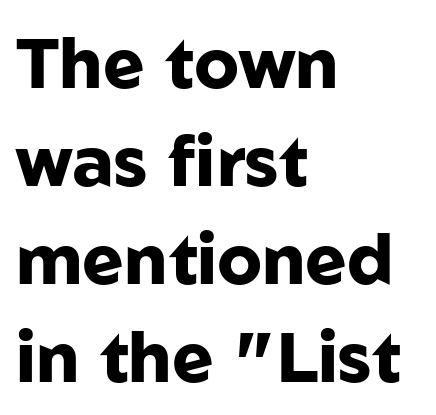
Regarding serifs, this sample does without them. Weight check: bold — yes, fully. The leading is moderate, giving the passage an even texture. You can tell it's not italic because the verticals are truly vertical.
